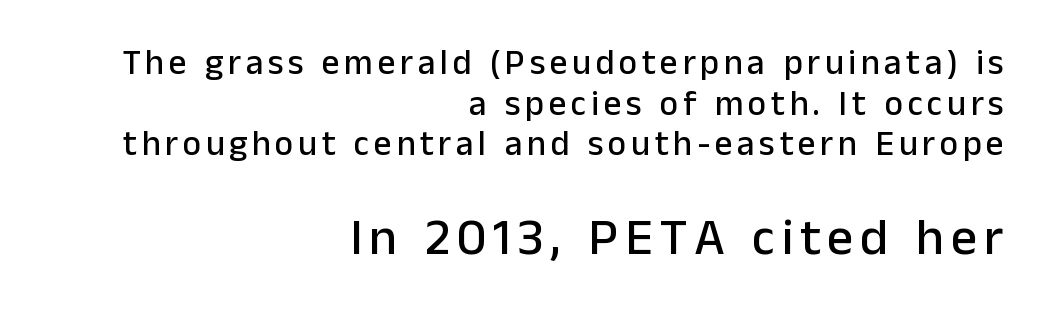
Q: Is the text italic (slanted)? A: No, it is upright.
Q: Is the typeface a serif or a sans-serif typeface? A: Sans-serif.
Q: Is the text underlined? A: No.
Q: How is the paragraph aligned? A: Right-aligned.
Q: Which block of text is set in a larger size, the first (top) or the second (bottom)? A: The second (bottom) one.
Q: Width (condensed, normal, or wide)? A: Normal.
Q: Stroke contrast? A: Low.
Q: x-height? A: Medium.
Q: Monospaced? A: No.
